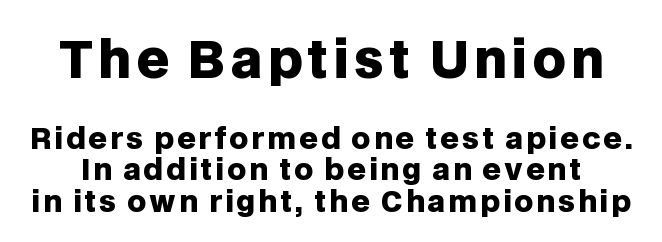
Q: Is the text bold? A: Yes.
Q: Is the text italic (slanted)? A: No, it is upright.
Q: Is the typeface a serif or a sans-serif typeface? A: Sans-serif.
Q: Is the text underlined? A: No.
Q: Is the spacing between lines tight, normal or loose? A: Tight.
Q: Which block of text is set in a larger size, the first (top) or the second (bottom)? A: The first (top) one.
Q: Width (condensed, normal, or wide)? A: Normal.
Q: Stroke contrast? A: Low.
Q: x-height? A: Large.
Q: Monospaced? A: No.
